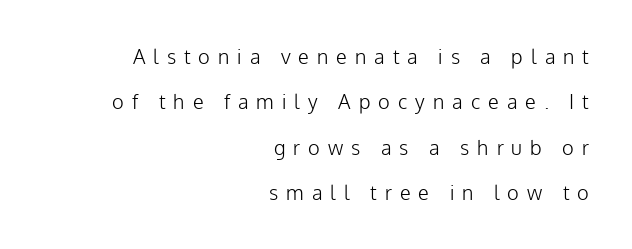
{"italic": "no", "bold": "no", "underline": "no", "align": "right", "line_spacing": "loose", "line_spacing_ratio": 2.27, "letter_spacing": "wide", "letter_spacing_em": 0.4, "glyph_px": 20}
